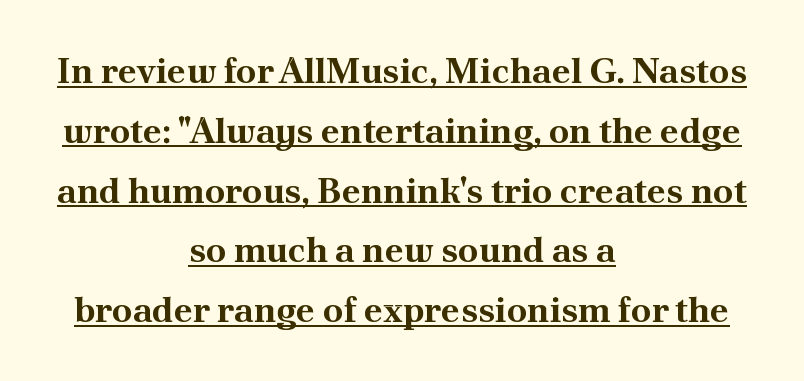
{"serif": "yes", "italic": "no", "bold": "yes", "weight": "bold", "width": "normal", "stroke_contrast": "medium", "x_height": "small", "monospaced": "no", "underline": "yes", "align": "center", "line_spacing": "normal", "line_spacing_ratio": 1.66, "letter_spacing": "normal", "letter_spacing_em": 0.0, "glyph_px": 36}
